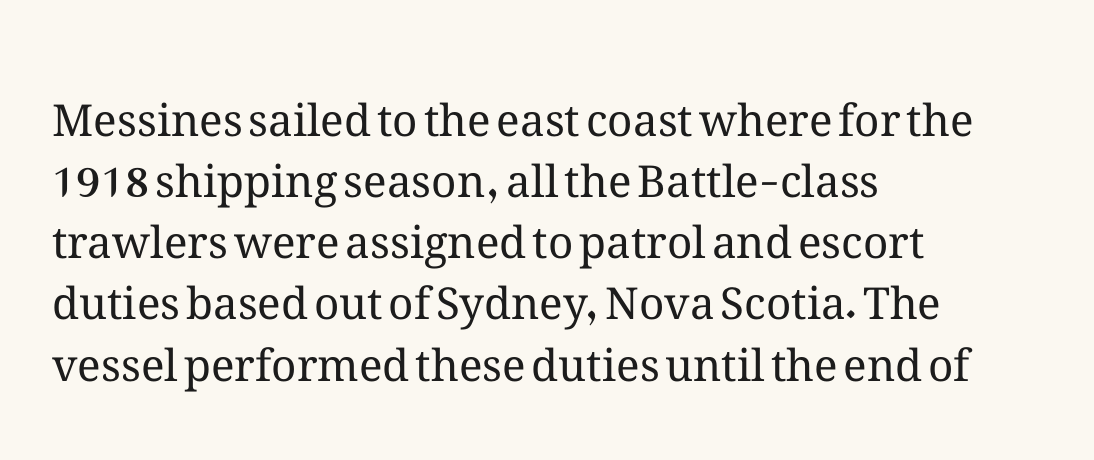
Q: Is the text bold? A: No.
Q: Is the text italic (slanted)? A: No, it is upright.
Q: Is the text underlined? A: No.
Q: How is the paragraph aligned? A: Left-aligned.
Q: Is the spacing between letters normal or unusually wide? A: Normal.
Q: Is the spacing between lines tight, normal or loose? A: Normal.
Q: Width (condensed, normal, or wide)? A: Normal.
Q: Stroke contrast? A: Medium.
Q: x-height? A: Medium.
Q: Monospaced? A: No.
